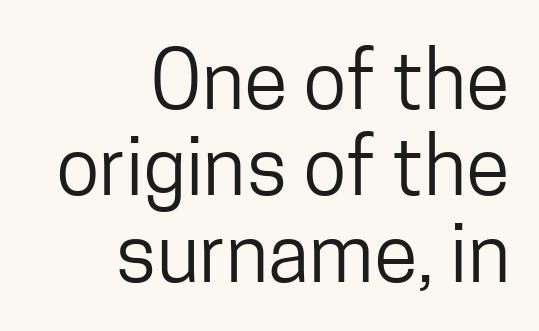
The image shows 80 px regular-weight, condensed sans-serif type, upright; set right-aligned, tight line spacing (1.08x), normal letter spacing, not underlined; low stroke contrast and a medium x-height.
